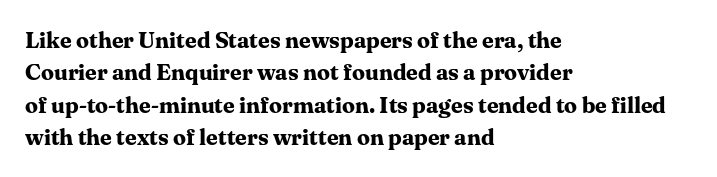
{"italic": "no", "bold": "yes", "underline": "no", "align": "left", "line_spacing": "normal", "line_spacing_ratio": 1.41, "letter_spacing": "normal", "letter_spacing_em": 0.0, "glyph_px": 23}
